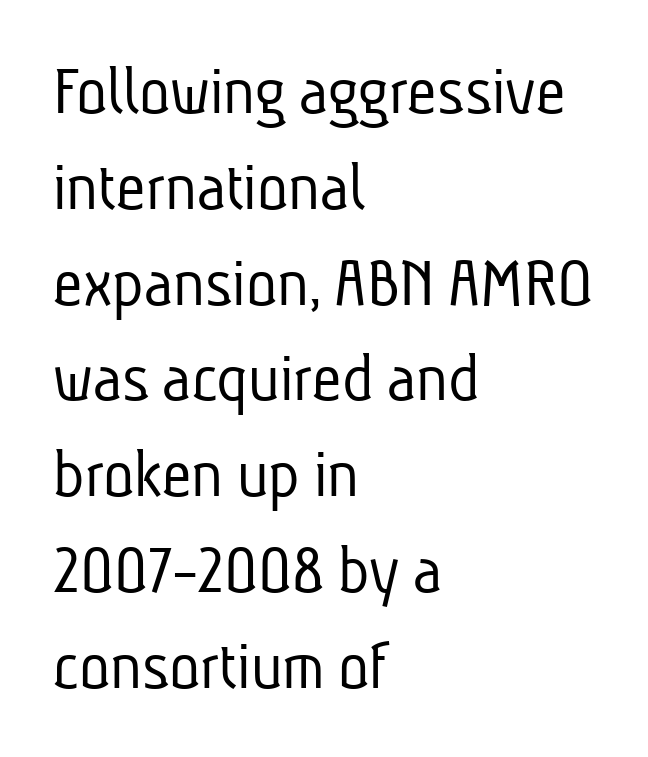
Q: Is the text bold? A: No.
Q: Is the typeface a serif or a sans-serif typeface? A: Sans-serif.
Q: Is the text underlined? A: No.
Q: How is the paragraph aligned? A: Left-aligned.
Q: Is the spacing between letters normal or unusually wide? A: Normal.
Q: Is the spacing between lines tight, normal or loose? A: Normal.
Q: Width (condensed, normal, or wide)? A: Condensed.
Q: Stroke contrast? A: Low.
Q: x-height? A: Medium.
Q: Monospaced? A: No.
